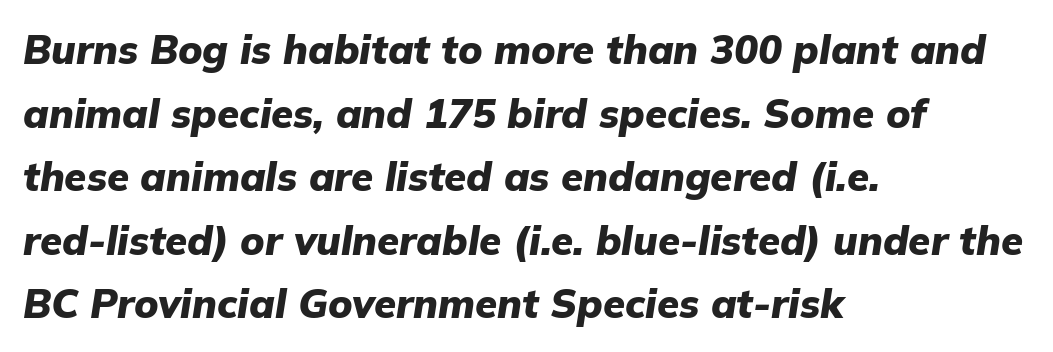
The image shows 40 px heavy type, italic (leaning right); set left-aligned, normal line spacing (1.59x), normal letter spacing, not underlined; low stroke contrast and a medium x-height.
